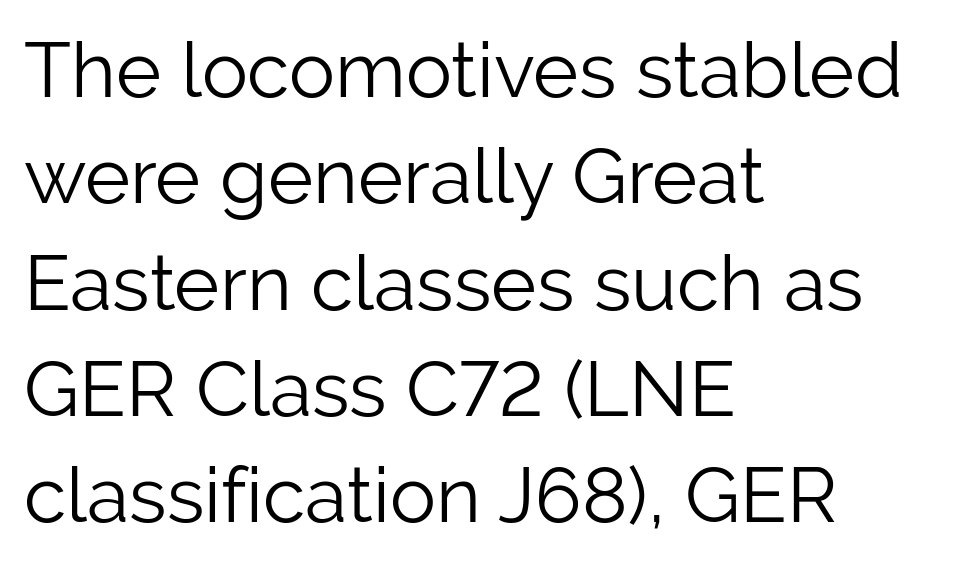
{"serif": "no", "italic": "no", "bold": "no", "weight": "light", "width": "normal", "stroke_contrast": "low", "x_height": "medium", "monospaced": "no", "underline": "no", "align": "left", "line_spacing": "normal", "line_spacing_ratio": 1.38, "letter_spacing": "normal", "letter_spacing_em": 0.0, "glyph_px": 77}
